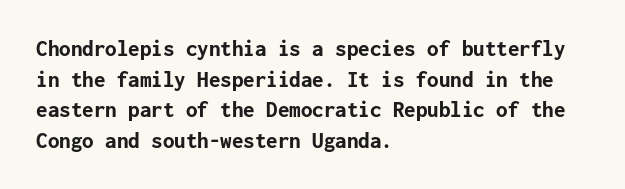
Q: Is the text bold? A: Yes.
Q: Is the text italic (slanted)? A: No, it is upright.
Q: Is the text underlined? A: No.
Q: How is the paragraph aligned? A: Left-aligned.
Q: Is the spacing between letters normal or unusually wide? A: Normal.
Q: Is the spacing between lines tight, normal or loose? A: Normal.
